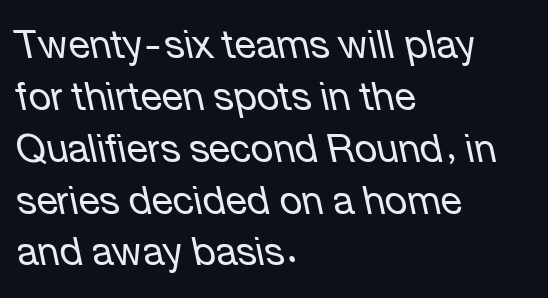
The image shows 39 px regular-weight type, italic (leaning left); set left-aligned, normal line spacing (1.33x), normal letter spacing, not underlined; low stroke contrast and a medium x-height.
